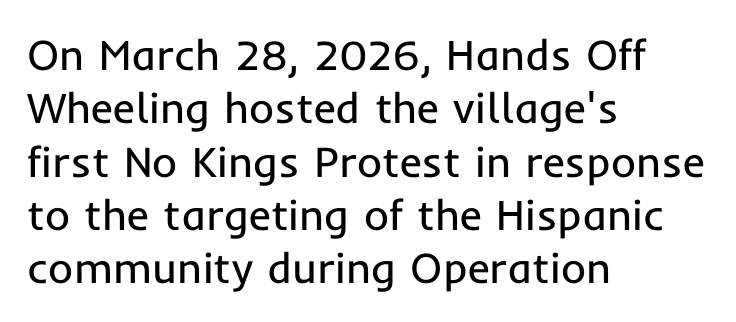
{"serif": "no", "italic": "no", "bold": "no", "weight": "regular", "width": "normal", "stroke_contrast": "low", "x_height": "medium", "monospaced": "no", "underline": "no", "align": "left", "line_spacing_ratio": 1.24, "letter_spacing": "normal", "letter_spacing_em": 0.0, "glyph_px": 43}
